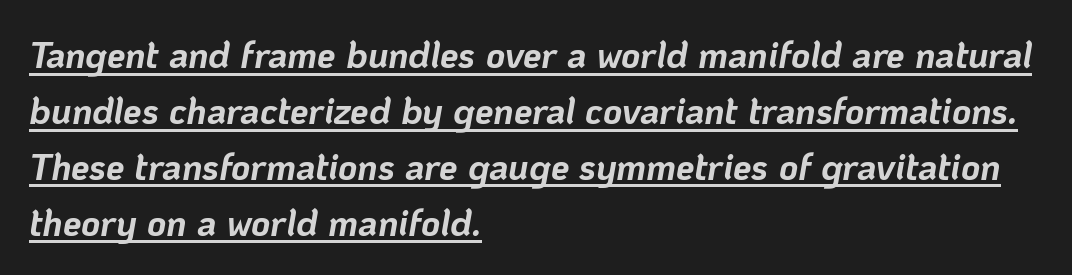
What weight is shown? A full bold with thick strokes. A typesetter would call this proportional, since set widths differ per character. Quick note: italic. What's the leading like? Ordinary, nothing unusual. Compared with typical body copy, the letter spacing here is the same.
